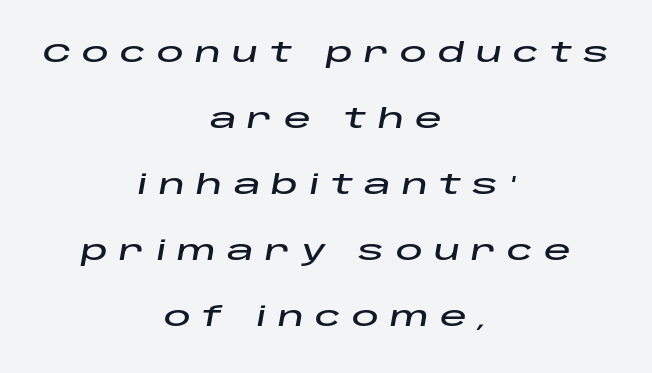
Q: Is the text italic (slanted)? A: Yes, it leans right by about 10 degrees.
Q: Is the text underlined? A: No.
Q: How is the paragraph aligned? A: Centered.
Q: Is the spacing between letters normal or unusually wide? A: Unusually wide.
Q: Is the spacing between lines tight, normal or loose? A: Loose.
